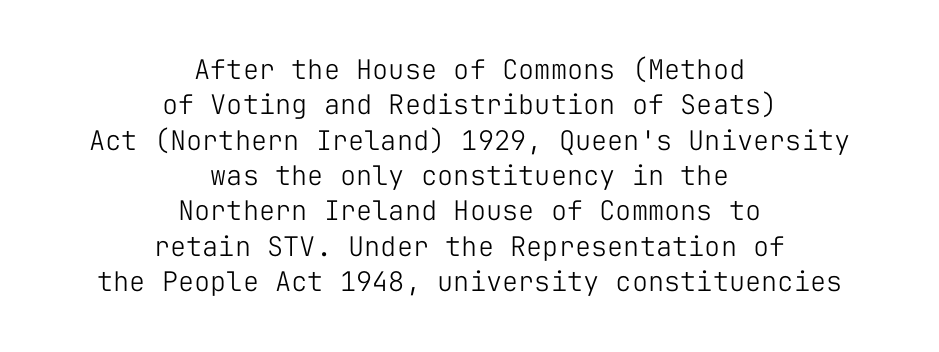
{"italic": "no", "bold": "no", "underline": "no", "align": "center", "line_spacing": "normal", "line_spacing_ratio": 1.31, "letter_spacing": "normal", "letter_spacing_em": 0.0, "glyph_px": 27}
